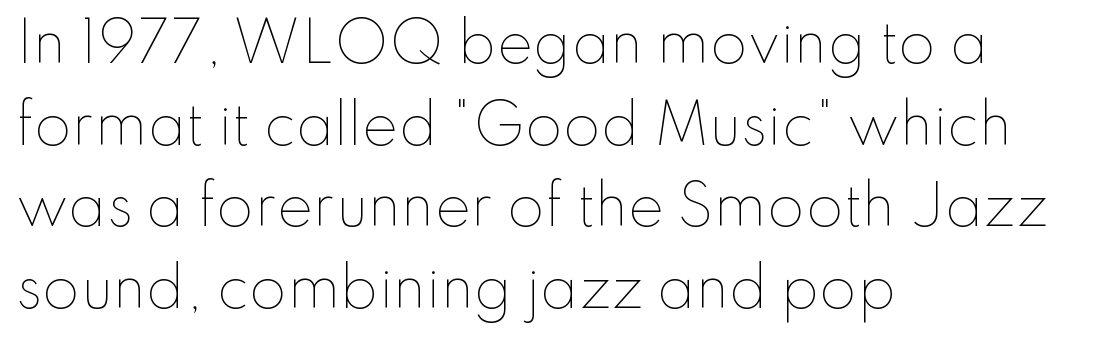
Lines of text with bare space underneath. Varying glyph widths throughout — classic text-font behaviour. Horizontal alignment here is leftward, the default for most running prose. The vertical gap from one line to the next is medium.
